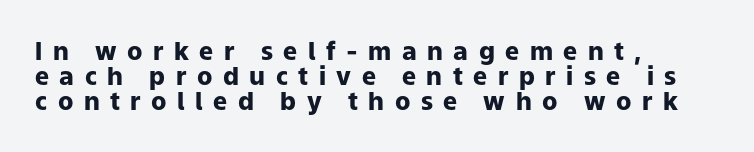
Rows of type sit shoulder to shoulder in the vertical direction. The letters are bold, with thick, heavy strokes. Between one letter and the next there's a generous, obvious gap. The typesetter chose a ragged-right arrangement here. A bare baseline throughout the passage. Every stem runs plumb, perpendicular to the baseline.
